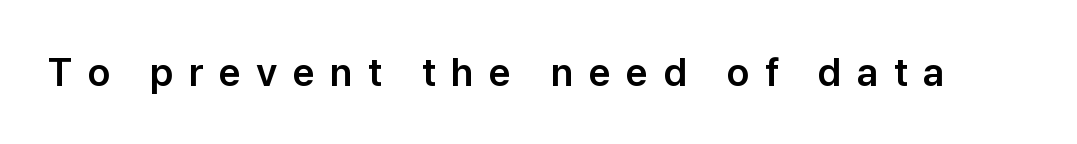
Q: Is the text italic (slanted)? A: No, it is upright.
Q: Is the typeface a serif or a sans-serif typeface? A: Sans-serif.
Q: Is the text underlined? A: No.
Q: Is the spacing between letters normal or unusually wide? A: Unusually wide.
Q: Width (condensed, normal, or wide)? A: Normal.
Q: Stroke contrast? A: Low.
Q: x-height? A: Medium.
Q: Monospaced? A: No.
